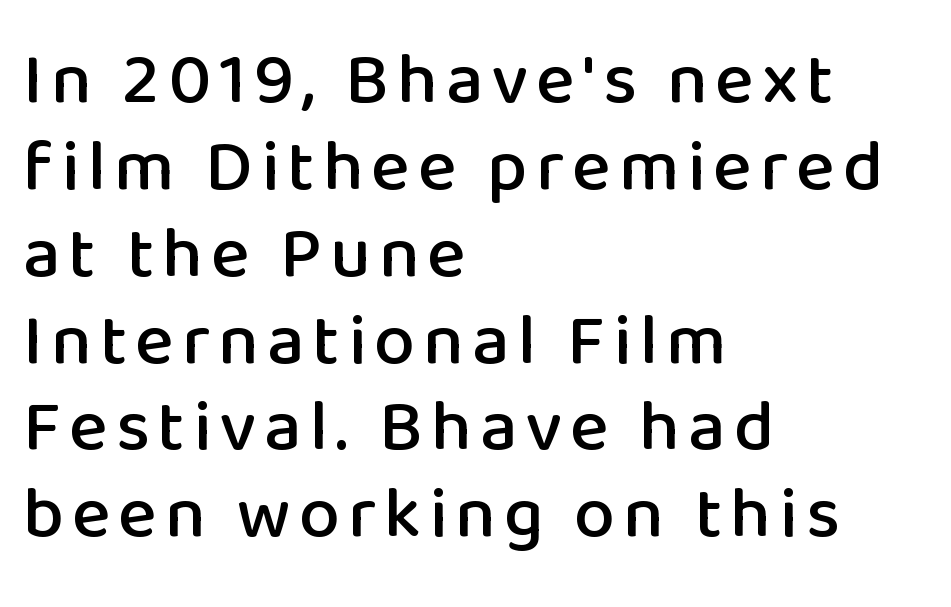
{"serif": "no", "italic": "no", "width": "normal", "stroke_contrast": "low", "x_height": "medium", "monospaced": "no", "underline": "no", "align": "left", "line_spacing_ratio": 1.19, "glyph_px": 73}
